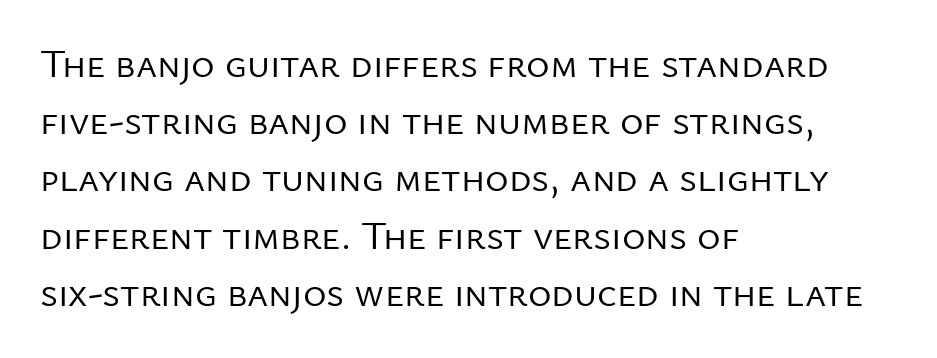
{"serif": "no", "italic": "no", "bold": "no", "weight": "regular", "width": "normal", "stroke_contrast": "low", "x_height": "medium", "monospaced": "no", "underline": "no", "align": "left", "line_spacing": "normal", "line_spacing_ratio": 1.43, "letter_spacing": "normal", "letter_spacing_em": 0.0, "glyph_px": 40}
